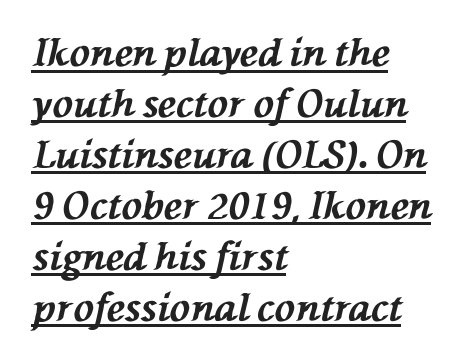
{"italic": "yes", "lean": "left", "slant_degrees": 76, "bold": "yes", "weight": "bold", "width": "normal", "stroke_contrast": "medium", "x_height": "medium", "monospaced": "no", "underline": "yes", "align": "left", "line_spacing": "normal", "line_spacing_ratio": 1.34, "letter_spacing": "normal", "letter_spacing_em": 0.0, "glyph_px": 38}
